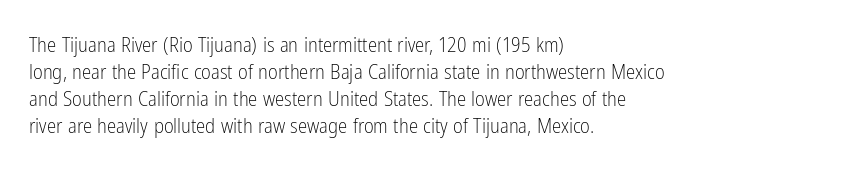
The image shows 21 px text type, upright; set left-aligned, normal line spacing (1.28x), normal letter spacing, not underlined.
